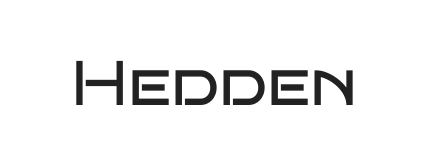
The image shows 63 px regular-weight, wide sans-serif type, upright; set normal letter spacing, not underlined; low stroke contrast and a large x-height.
